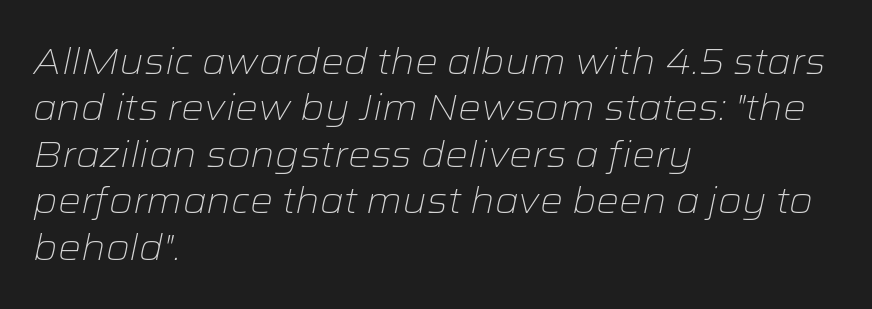
Weight class: somewhere from thin through regular. A classic flush-left, rag-right setting is used for this passage. Here the glyphs are tracked normally, forming tight word shapes. Rule under the text: the space is simply empty. The text carries the slant typical of an italic or oblique font. Interline gaps are of average width in this sample.
